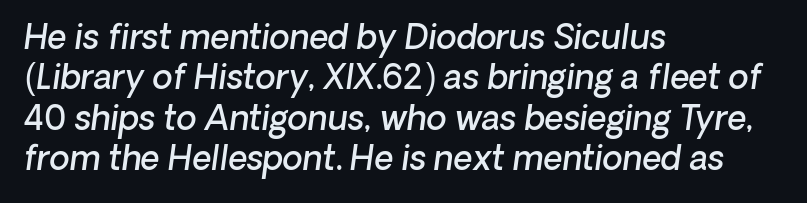
The image shows 33 px semibold type, italic (leaning right); set left-aligned, line spacing 1.22x, normal letter spacing, not underlined; low stroke contrast and a medium x-height.
